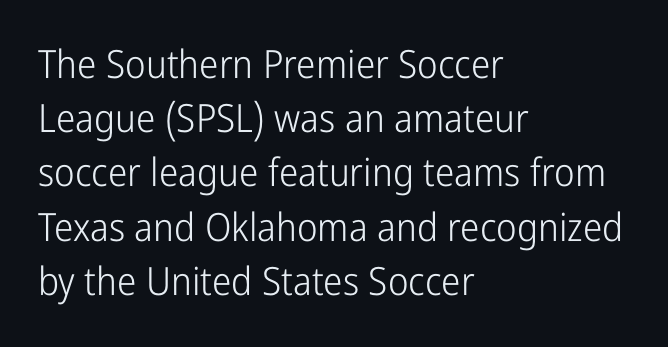
Q: Is the text bold? A: No.
Q: Is the text italic (slanted)? A: No, it is upright.
Q: Is the typeface a serif or a sans-serif typeface? A: Sans-serif.
Q: Is the text underlined? A: No.
Q: How is the paragraph aligned? A: Left-aligned.
Q: Is the spacing between letters normal or unusually wide? A: Normal.
Q: Is the spacing between lines tight, normal or loose? A: Normal.
Q: Width (condensed, normal, or wide)? A: Condensed.
Q: Stroke contrast? A: Low.
Q: x-height? A: Medium.
Q: Monospaced? A: No.
